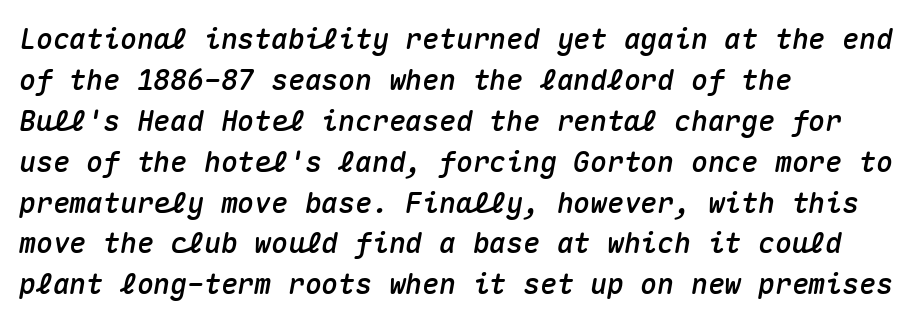
Leftover space on each line is placed entirely after the last word. The rendering uses a moderate line-height, typical for paragraphs. The face used here has a pronounced slope to its letters. No word sits above an underline.
